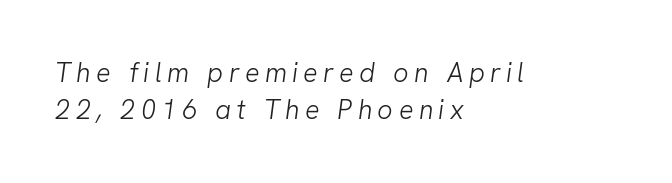
The image shows 27 px text type; set left-aligned, normal line spacing (1.36x), unusually wide letter spacing (+0.2 em), not underlined.
